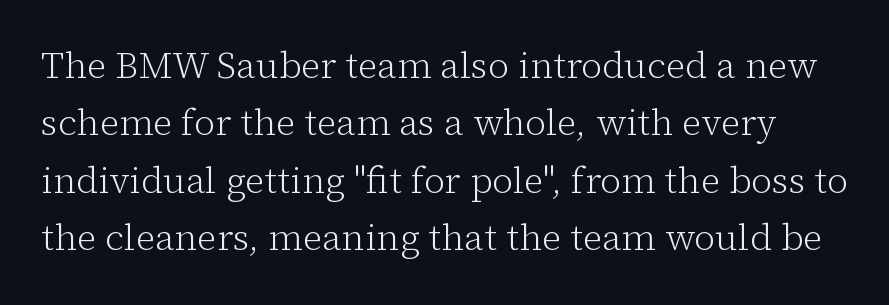
Q: Is the text bold? A: No.
Q: Is the text italic (slanted)? A: No, it is upright.
Q: Is the typeface a serif or a sans-serif typeface? A: Serif.
Q: Is the text underlined? A: No.
Q: Is the spacing between letters normal or unusually wide? A: Normal.
Q: Is the spacing between lines tight, normal or loose? A: Normal.
Q: Width (condensed, normal, or wide)? A: Normal.
Q: Stroke contrast? A: Low.
Q: x-height? A: Medium.
Q: Monospaced? A: No.
